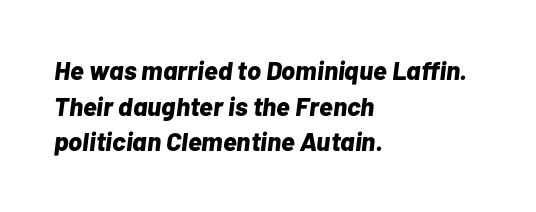
Q: Is the text bold? A: Yes.
Q: Is the text italic (slanted)? A: Yes, it leans right by about 7 degrees.
Q: Is the text underlined? A: No.
Q: How is the paragraph aligned? A: Left-aligned.
Q: Is the spacing between letters normal or unusually wide? A: Normal.
Q: Is the spacing between lines tight, normal or loose? A: Normal.
